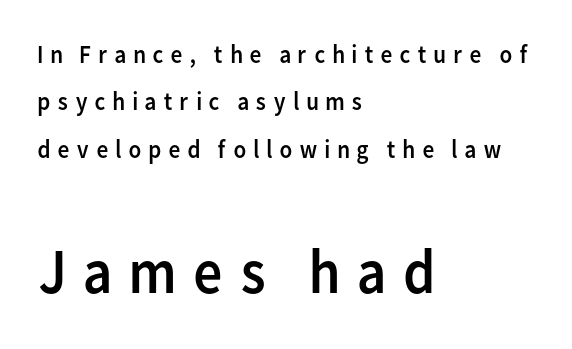
Q: Is the text bold? A: No.
Q: Is the text italic (slanted)? A: No, it is upright.
Q: Is the typeface a serif or a sans-serif typeface? A: Sans-serif.
Q: Is the text underlined? A: No.
Q: How is the paragraph aligned? A: Left-aligned.
Q: Is the spacing between letters normal or unusually wide? A: Unusually wide.
Q: Which block of text is set in a larger size, the first (top) or the second (bottom)? A: The second (bottom) one.
Q: Width (condensed, normal, or wide)? A: Normal.
Q: Stroke contrast? A: Low.
Q: x-height? A: Medium.
Q: Monospaced? A: No.
